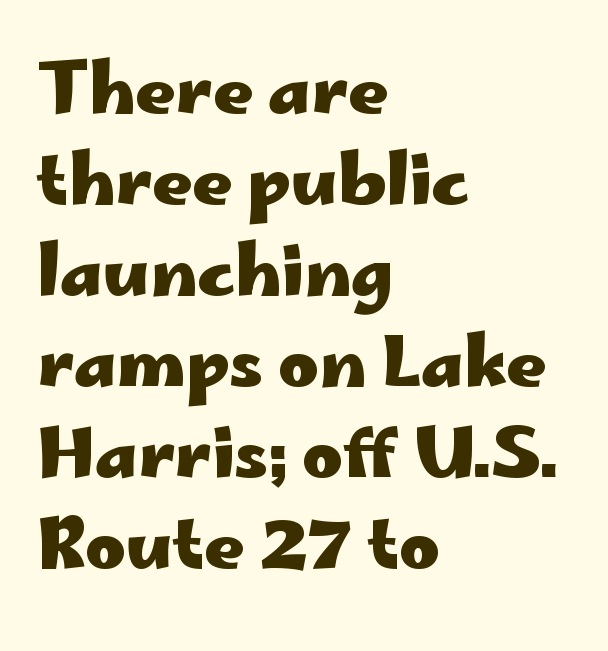
Q: Is the text bold? A: Yes.
Q: Is the text italic (slanted)? A: No, it is upright.
Q: Is the typeface a serif or a sans-serif typeface? A: Sans-serif.
Q: Is the text underlined? A: No.
Q: How is the paragraph aligned? A: Left-aligned.
Q: Is the spacing between letters normal or unusually wide? A: Normal.
Q: Is the spacing between lines tight, normal or loose? A: Normal.
Q: Width (condensed, normal, or wide)? A: Wide.
Q: Stroke contrast? A: Low.
Q: x-height? A: Small.
Q: Monospaced? A: No.
